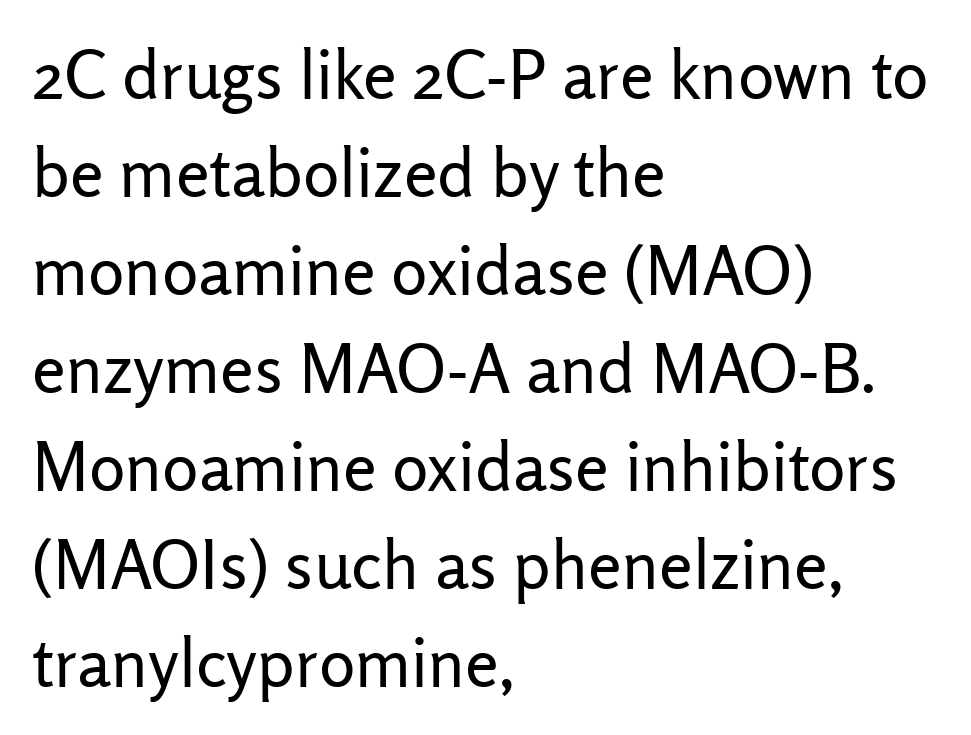
The image shows 68 px regular-weight sans-serif type, upright; set left-aligned, normal line spacing (1.44x), normal letter spacing, not underlined; low stroke contrast and a medium x-height.
